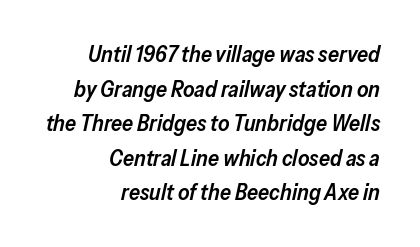
{"italic": "yes", "lean": "right", "slant_degrees": 13, "bold": "semi", "underline": "no", "align": "right", "line_spacing": "normal", "line_spacing_ratio": 1.57, "letter_spacing": "normal", "letter_spacing_em": 0.0, "glyph_px": 22}
